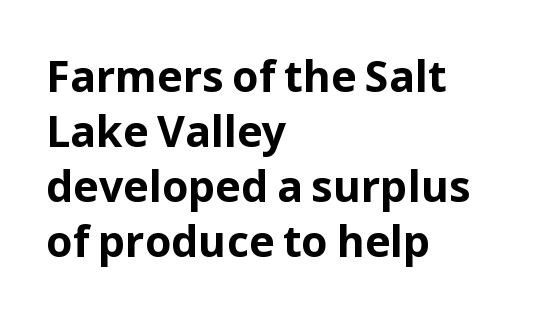
The typesetter chose a ragged-right arrangement here. The rendering uses natural spacing where letterforms have individual widths. Pretty heavy lettering here — definitely bold. The space directly below the letters is spotless. Classification — sans serif.
